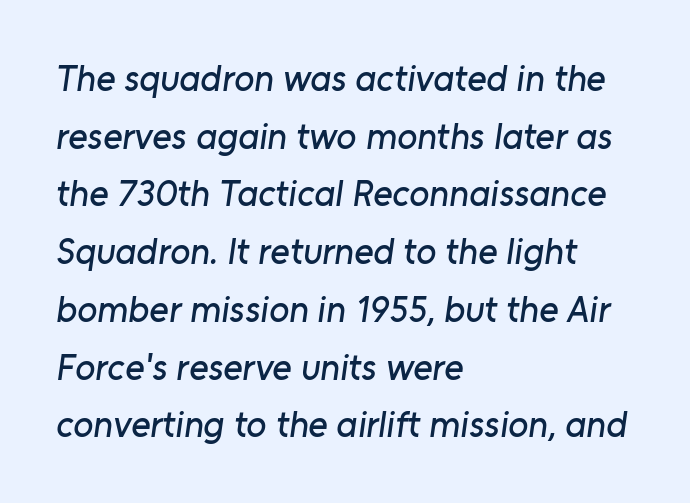
{"serif": "no", "width": "normal", "stroke_contrast": "low", "x_height": "medium", "monospaced": "no", "underline": "no", "align": "left", "line_spacing": "normal", "line_spacing_ratio": 1.56, "letter_spacing": "normal", "letter_spacing_em": 0.0, "glyph_px": 37}
